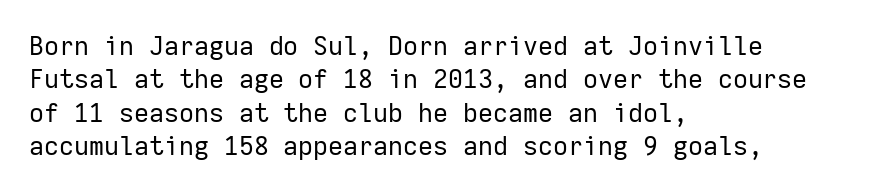
Q: Is the text bold? A: No.
Q: Is the text italic (slanted)? A: No, it is upright.
Q: Is the text underlined? A: No.
Q: How is the paragraph aligned? A: Left-aligned.
Q: Is the spacing between letters normal or unusually wide? A: Normal.
Q: Is the spacing between lines tight, normal or loose? A: Normal.
